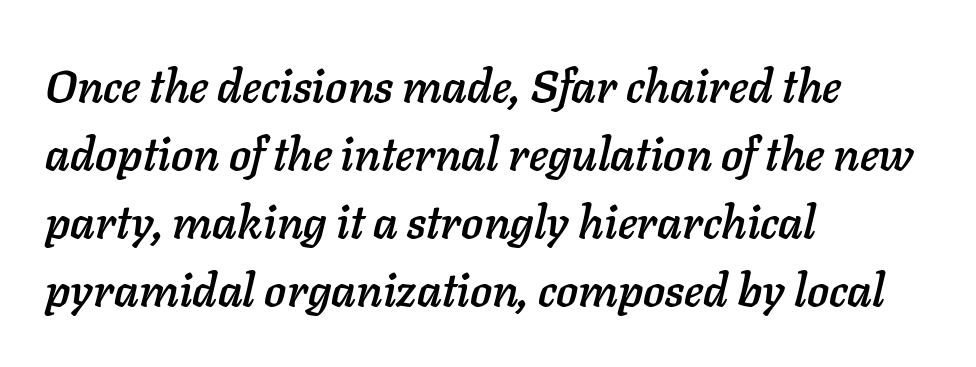
Is the letter spacing exaggerated? No — it looks like the ordinary default. The rendering uses natural spacing where letterforms have individual widths. Emphasis-style slanted type is in use. Rows of type keep a routine distance in the vertical direction. Casual observation: everything's shoved over to the left.
